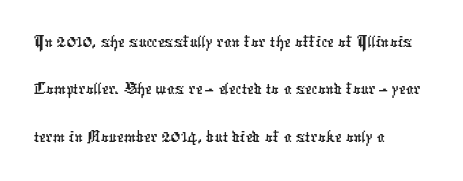
Q: Is the typeface a serif or a sans-serif typeface? A: Sans-serif.
Q: Is the text underlined? A: No.
Q: How is the paragraph aligned? A: Left-aligned.
Q: Is the spacing between letters normal or unusually wide? A: Normal.
Q: Is the spacing between lines tight, normal or loose? A: Normal.
Q: Width (condensed, normal, or wide)? A: Condensed.
Q: Stroke contrast? A: Low.
Q: x-height? A: Medium.
Q: Monospaced? A: No.
